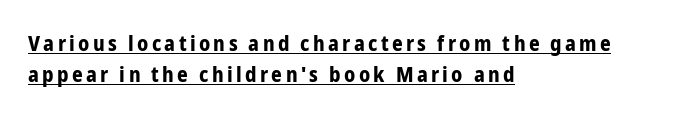
{"italic": "no", "bold": "yes", "underline": "yes", "align": "left", "line_spacing": "normal", "line_spacing_ratio": 1.47, "glyph_px": 21}
